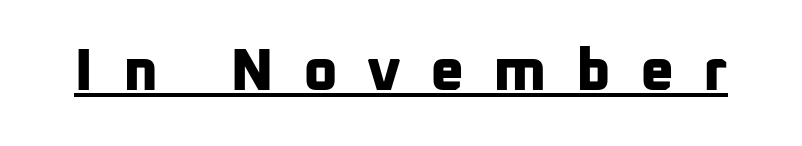
The image shows 59 px bold sans-serif type; set unusually wide letter spacing (+0.49 em), underlined; low stroke contrast and a medium x-height.
